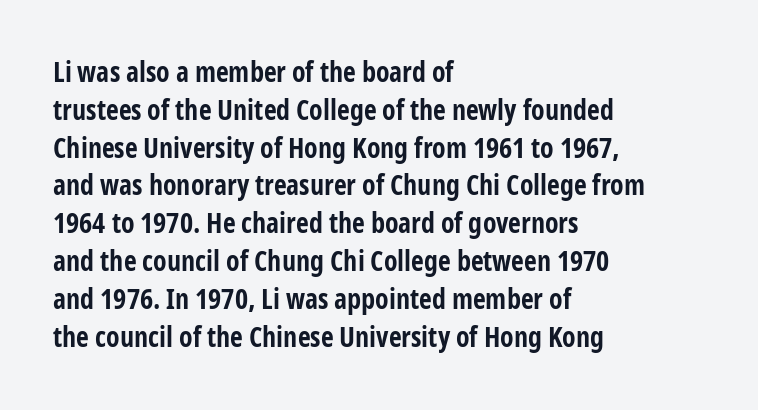
The image shows 28 px bold, condensed sans-serif type, upright; set left-aligned, normal line spacing (1.35x), normal letter spacing, not underlined; low stroke contrast and a medium x-height.
